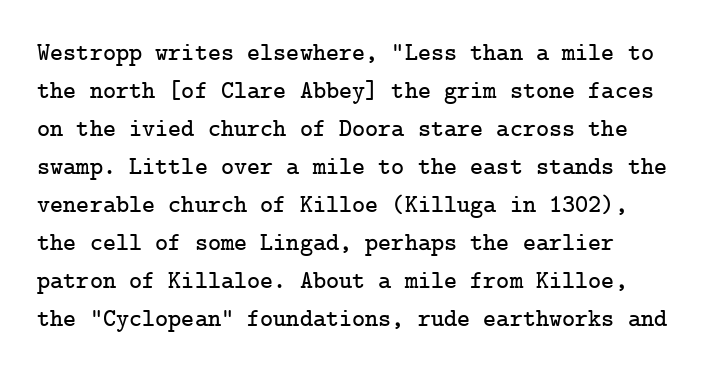
{"italic": "no", "underline": "no", "line_spacing": "normal", "line_spacing_ratio": 1.52, "letter_spacing": "normal", "letter_spacing_em": 0.0, "glyph_px": 25}
